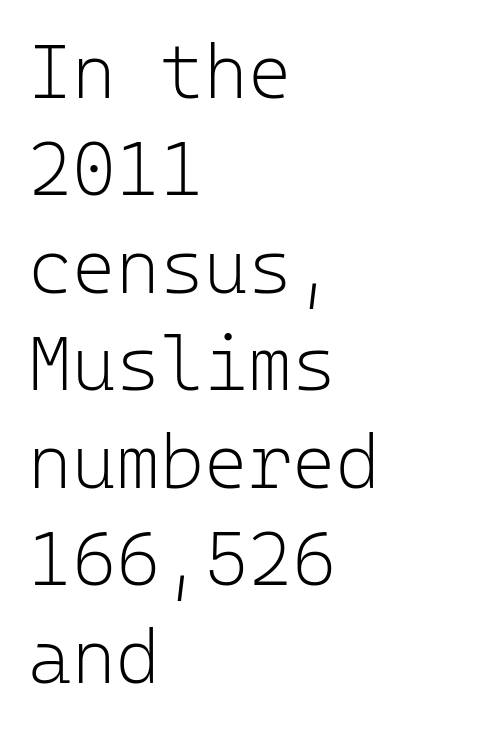
The compositor pushed each line to the left boundary. Honestly, the row spacing looks completely unremarkable. Default kerning and tracking; the words read as compact shapes. On a weight scale, this lands at 450 or below. You could count columns in this text — the font is strictly monospaced.
